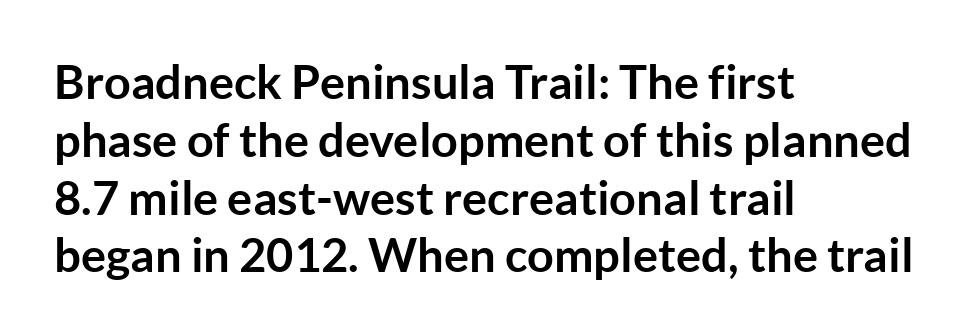
You could not count columns in this text — the font is proportionally spaced. A typesetter would label this face a sans. This is roman type, the default non-slanted kind. Typeset ragged right — the left edge is the straight one. Students, this is bold: see how much ink each stroke carries.
